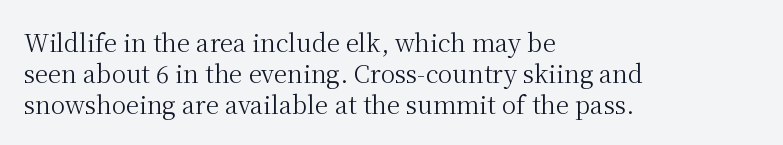
{"italic": "no", "bold": "no", "underline": "no", "align": "left", "line_spacing": "normal", "line_spacing_ratio": 1.29, "letter_spacing": "normal", "letter_spacing_em": 0.0, "glyph_px": 24}
